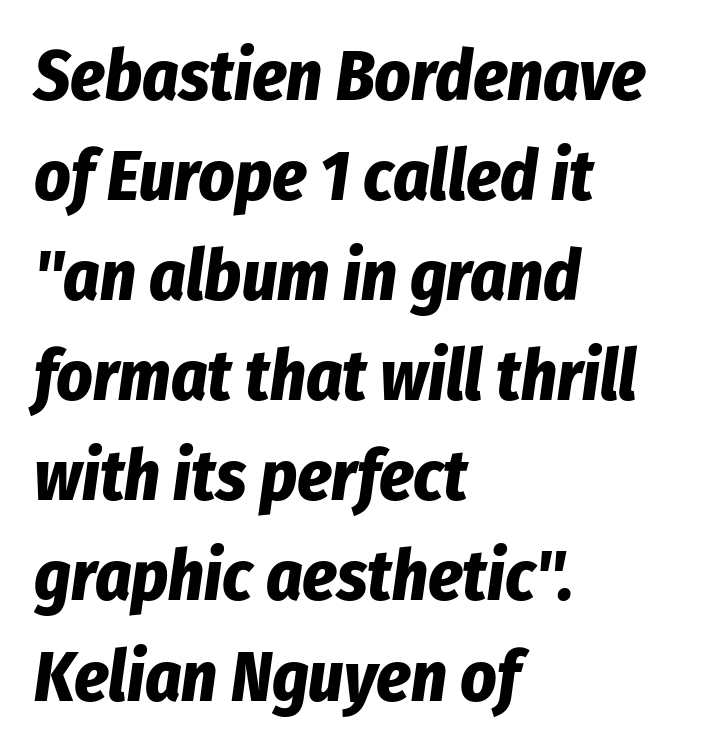
Q: Is the text bold? A: Yes.
Q: Is the text italic (slanted)? A: Yes, it leans right by about 8 degrees.
Q: Is the text underlined? A: No.
Q: How is the paragraph aligned? A: Left-aligned.
Q: Is the spacing between letters normal or unusually wide? A: Normal.
Q: Is the spacing between lines tight, normal or loose? A: Normal.
Q: Width (condensed, normal, or wide)? A: Condensed.
Q: Stroke contrast? A: Low.
Q: x-height? A: Medium.
Q: Monospaced? A: No.
